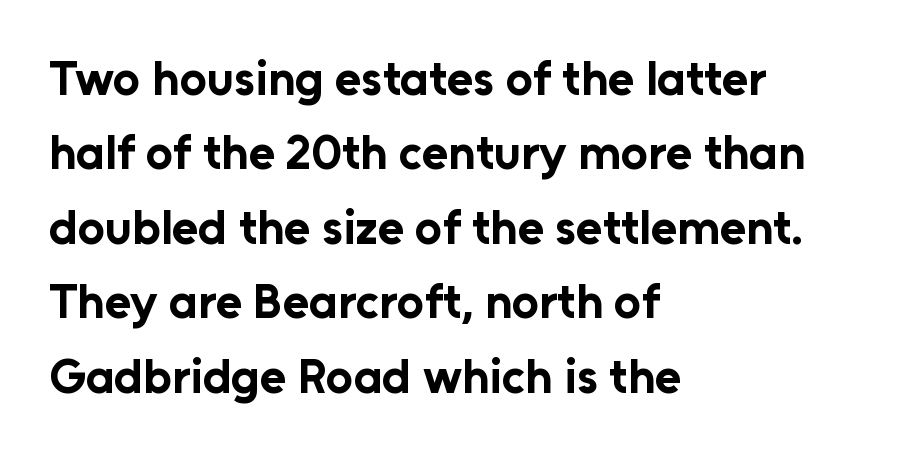
{"serif": "no", "italic": "no", "bold": "yes", "weight": "bold", "width": "normal", "stroke_contrast": "low", "x_height": "medium", "monospaced": "no", "underline": "no", "align": "left", "line_spacing": "normal", "line_spacing_ratio": 1.55, "letter_spacing": "normal", "letter_spacing_em": 0.0, "glyph_px": 48}
